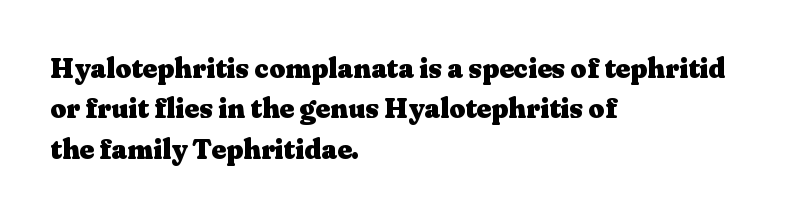
What stands out about the letter spacing? Nothing — it is the standard amount. The letters advance in unequal steps, a hallmark of proportional type. Reading down the column, the eye jumps a familiar distance to each next line. The foot of each line stays bare and open. Strokes here are thick enough to call this a true bold.
